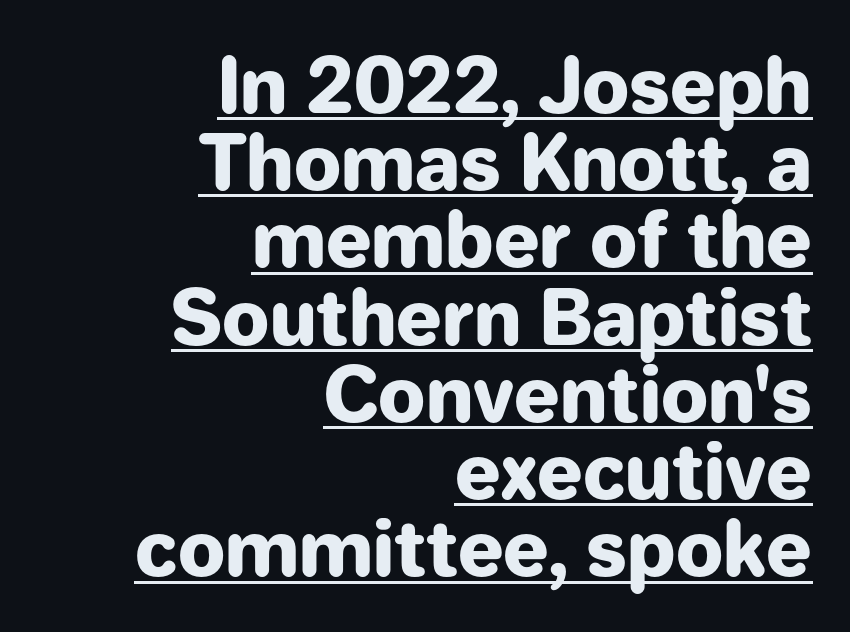
{"serif": "no", "italic": "no", "bold": "yes", "weight": "heavy", "width": "normal", "stroke_contrast": "low", "x_height": "medium", "monospaced": "no", "underline": "yes", "align": "right", "line_spacing": "tight", "line_spacing_ratio": 1.03, "letter_spacing": "normal", "letter_spacing_em": 0.0, "glyph_px": 75}
